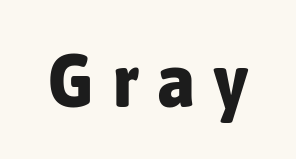
The image shows 75 px bold, condensed sans-serif type, upright; set unusually wide letter spacing (+0.26 em), not underlined; low stroke contrast and a medium x-height.
